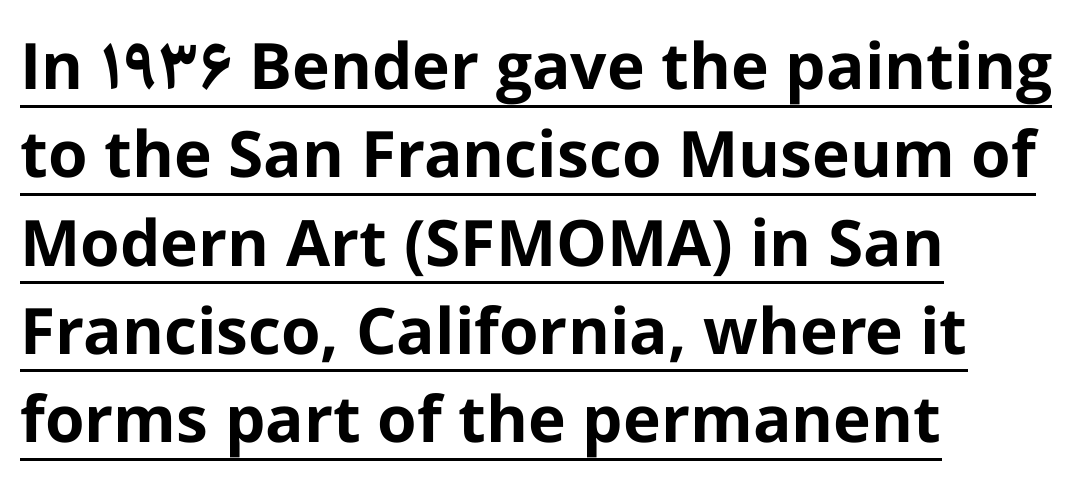
This sample uses plain, unmodified letter spacing. Caption: lettering with a line underneath. The passage shown is typed in a proportional face where columns would drift. Upright lettering throughout. Does the weight exceed regular? Yes, all the way to bold.
